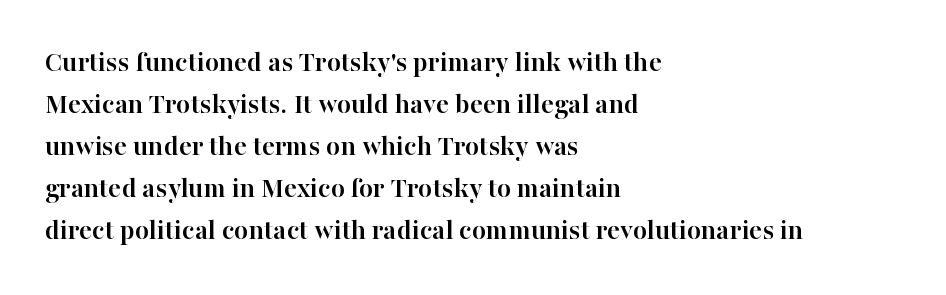
Any mark beneath the type? The region is blank. Compared with typical paragraphs, the rows here are spaced about the same. Notice how the passage keeps a crisp vertical edge on the left only. This sample uses plain, unmodified letter spacing.
